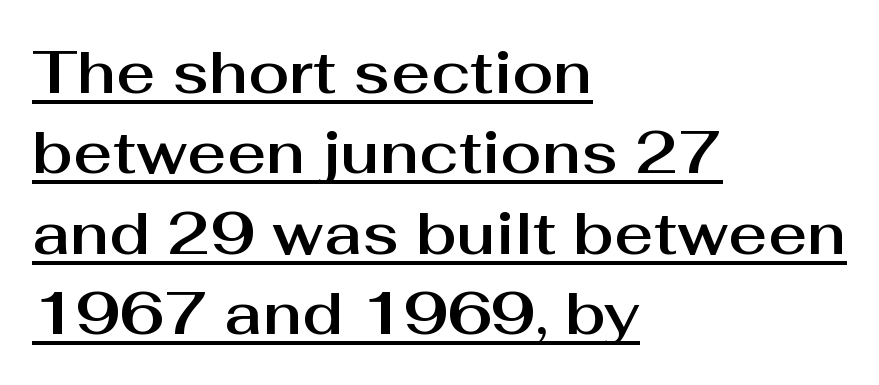
Observe the ordinary spacing: letters are neighbours, not strangers. Think of a printed novel: that variable character pitch is what you see here. Emphasis is given by a line drawn under the lettering. These lines are set flush left with a ragged right edge. Horizontal bands of white between lines are of average thickness.
